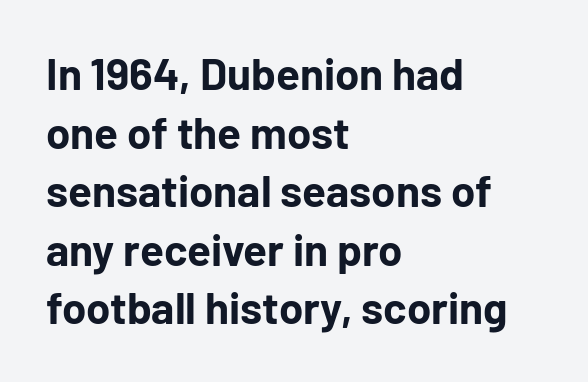
The face used here is a sans, in the tradition of grotesques and geometrics. In terms of leading, this rendering sits right in the middle. Nothing unusual about the tracking: characters are spaced as the font intends. The zone under the glyphs is completely vacant. Varying glyph widths throughout — classic text-font behaviour.
